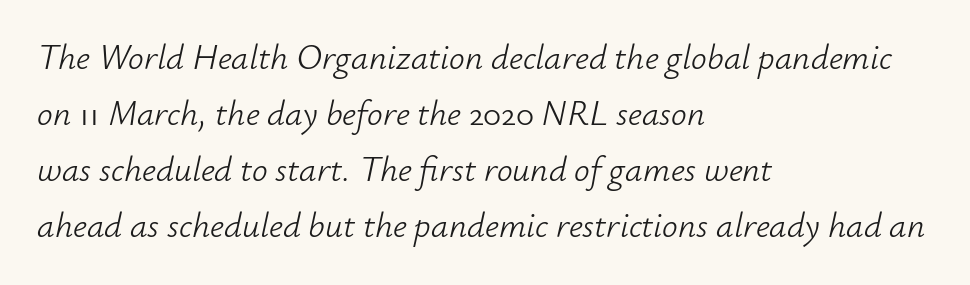
{"italic": "yes", "lean": "right", "slant_degrees": 12, "bold": "no", "weight": "light", "width": "normal", "stroke_contrast": "low", "x_height": "small", "monospaced": "no", "underline": "no", "align": "left", "line_spacing": "normal", "line_spacing_ratio": 1.6, "letter_spacing": "normal", "letter_spacing_em": 0.0, "glyph_px": 35}
